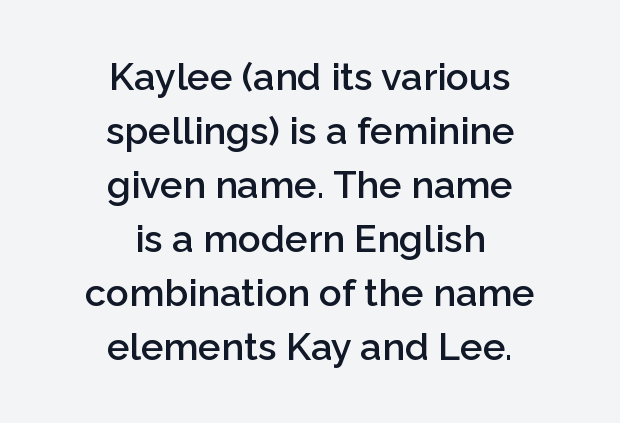
{"serif": "no", "italic": "no", "bold": "semi", "weight": "semibold", "width": "normal", "stroke_contrast": "low", "x_height": "medium", "monospaced": "no", "underline": "no", "align": "center", "line_spacing": "normal", "line_spacing_ratio": 1.42, "letter_spacing": "normal", "letter_spacing_em": 0.0, "glyph_px": 38}
